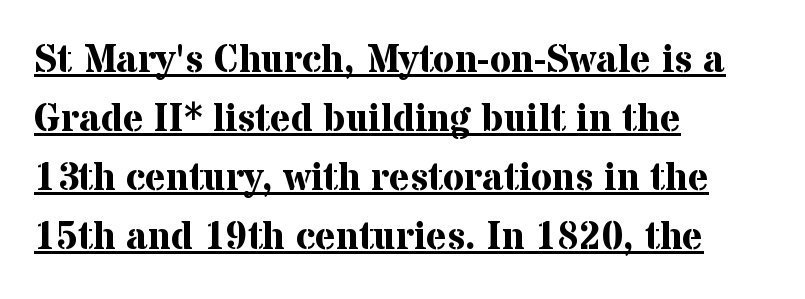
{"serif": "yes", "italic": "no", "bold": "yes", "weight": "bold", "width": "normal", "stroke_contrast": "medium", "x_height": "medium", "monospaced": "no", "underline": "yes", "align": "left", "line_spacing": "normal", "line_spacing_ratio": 1.51, "letter_spacing": "normal", "letter_spacing_em": 0.0, "glyph_px": 39}
